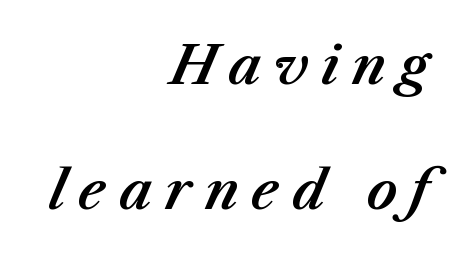
{"italic": "yes", "lean": "right", "slant_degrees": 23, "width": "normal", "stroke_contrast": "medium", "x_height": "medium", "monospaced": "no", "underline": "no", "align": "right", "line_spacing": "loose", "line_spacing_ratio": 2.35, "letter_spacing": "wide", "letter_spacing_em": 0.24, "glyph_px": 53}
